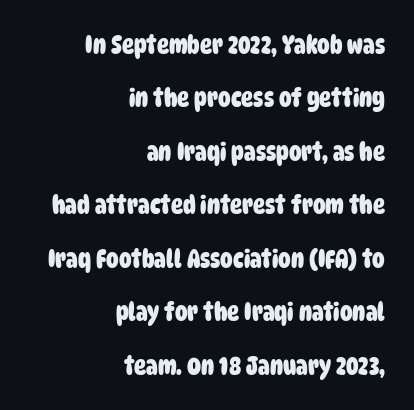
Q: Is the text bold? A: Yes.
Q: Is the text underlined? A: No.
Q: How is the paragraph aligned? A: Right-aligned.
Q: Is the spacing between letters normal or unusually wide? A: Normal.
Q: Is the spacing between lines tight, normal or loose? A: Loose.
